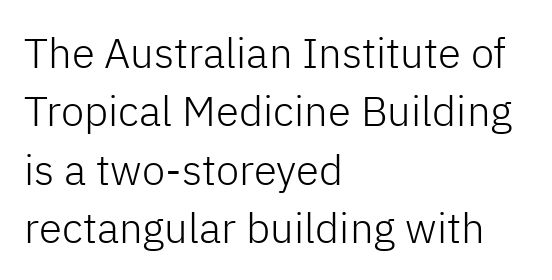
The image shows 42 px light sans-serif type, upright; set left-aligned, normal line spacing (1.39x), normal letter spacing, not underlined; low stroke contrast and a medium x-height.
